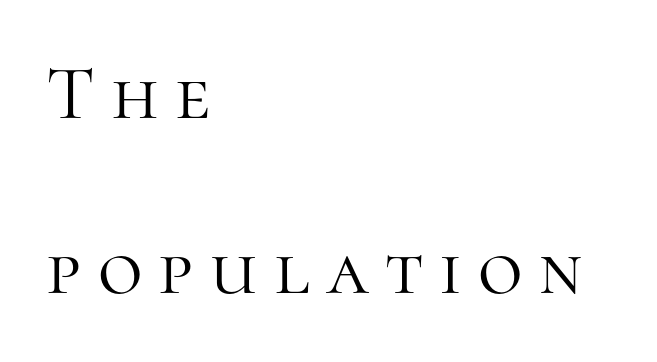
The image shows 77 px light serif type, upright; set left-aligned, loose line spacing (2.27x), unusually wide letter spacing (+0.21 em), not underlined; high stroke contrast and a medium x-height.
